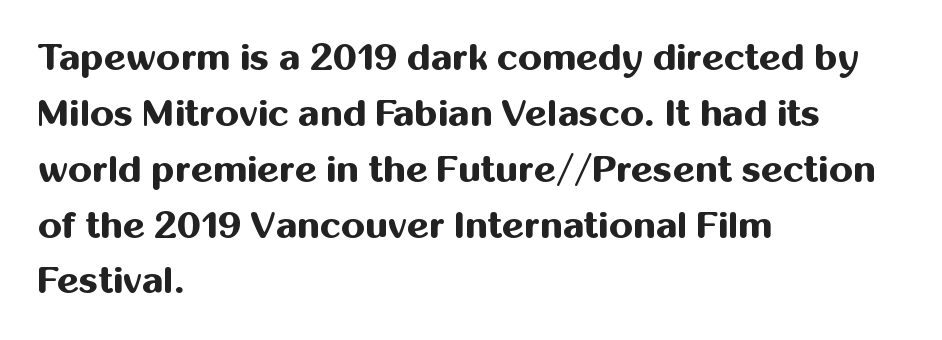
The image shows 38 px bold sans-serif type, upright; set left-aligned, normal line spacing (1.47x), normal letter spacing, not underlined; medium stroke contrast and a medium x-height.
